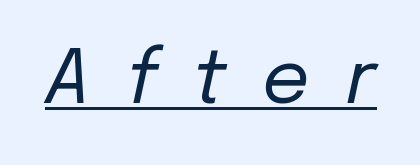
The image shows 74 px regular-weight type, italic (leaning right); set unusually wide letter spacing (+0.49 em), underlined; low stroke contrast and a medium x-height.
